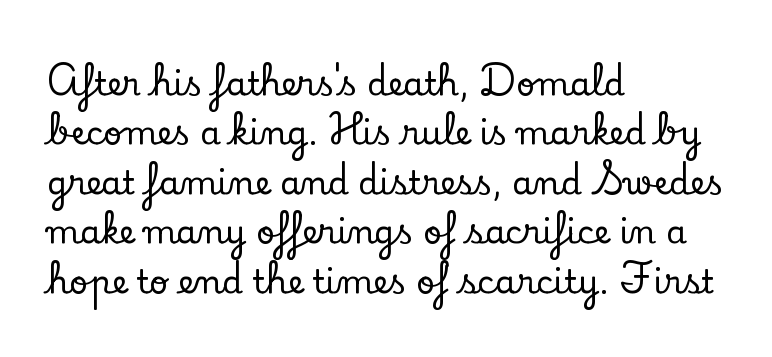
Q: Is the text italic (slanted)? A: No, it is upright.
Q: Is the typeface a serif or a sans-serif typeface? A: Serif.
Q: Is the text underlined? A: No.
Q: How is the paragraph aligned? A: Left-aligned.
Q: Is the spacing between letters normal or unusually wide? A: Normal.
Q: Is the spacing between lines tight, normal or loose? A: Normal.
Q: Width (condensed, normal, or wide)? A: Normal.
Q: Stroke contrast? A: Low.
Q: x-height? A: Small.
Q: Monospaced? A: No.
